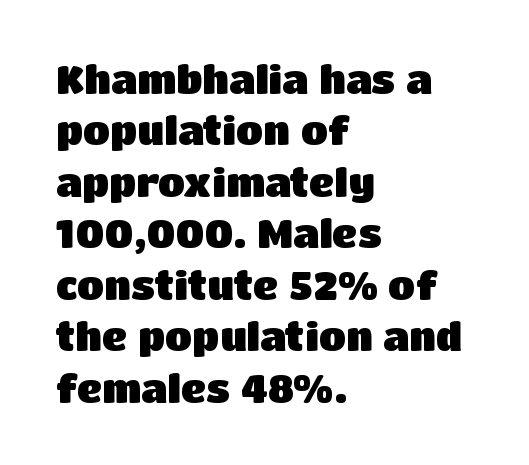
The line texture is even and compact thanks to regular tracking. Is this a fixed-width face? No — the glyphs have proportional, varying widths. Underlining? Definitely not there. This sample uses an upright cut, with every glyph sitting square on the baseline. A sans-serif font was chosen for this passage.
